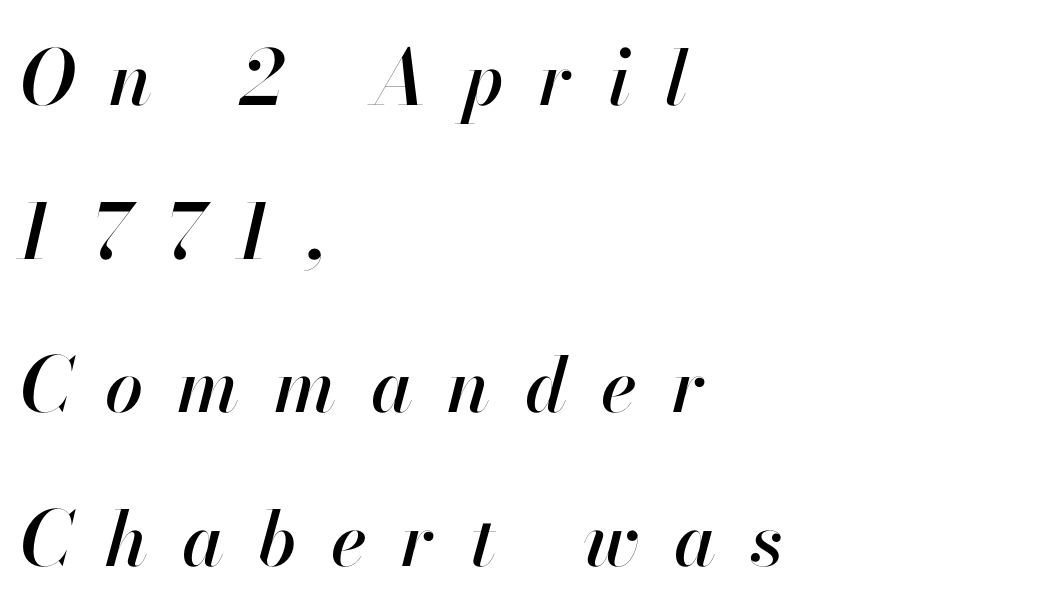
{"italic": "yes", "lean": "right", "slant_degrees": 13, "width": "normal", "stroke_contrast": "high", "x_height": "small", "monospaced": "no", "underline": "no", "align": "left", "line_spacing": "loose", "line_spacing_ratio": 2.02, "letter_spacing": "wide", "letter_spacing_em": 0.45, "glyph_px": 76}
